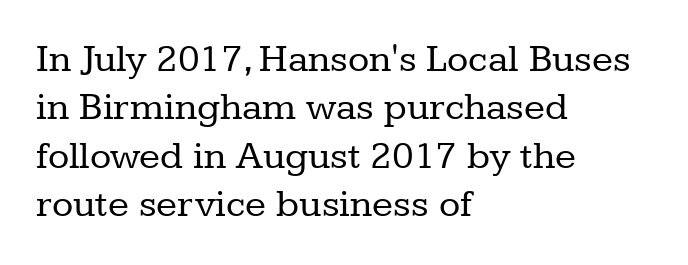
The image shows 39 px regular-weight serif type, upright; set left-aligned, line spacing 1.24x, normal letter spacing, not underlined; low stroke contrast and a medium x-height.
